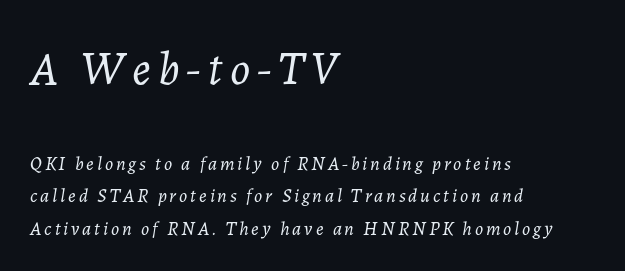
The image shows 47 px light type, italic (leaning right); set left-aligned, line spacing 1.71x, not underlined; the first (top) block is 2.47x larger; low stroke contrast and a medium x-height.
